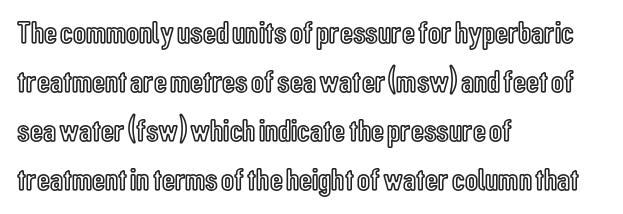
Inter-character spacing is left at the font's built-in metrics. These lines sit exactly where default settings would place them. Tall strokes in this sample are plumb rather than angled. The string is rendered with underlining switched off. Looks like regular typesetting: each glyph gets only the width it needs. Casual observation: everything's shoved over to the left.
